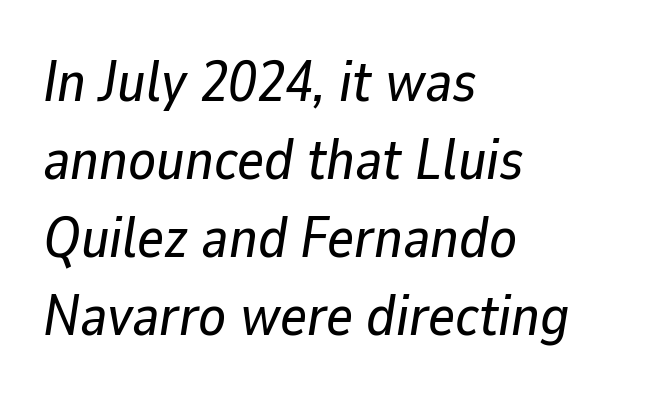
The image shows 57 px text type, italic (leaning right); set left-aligned, normal line spacing (1.37x), normal letter spacing, not underlined; low stroke contrast and a medium x-height.
